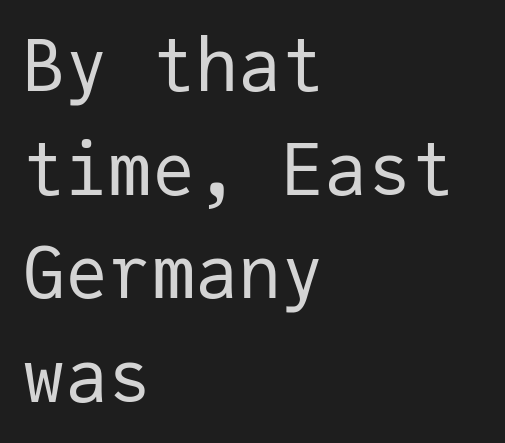
The strip under each line holds only bare page. The weight would be labelled regular, book, light, or lighter still. Line beginnings align vertically; line endings do not. The specimen reads as upright at a glance. Evenly set lines give the paragraph a standard silhouette.
